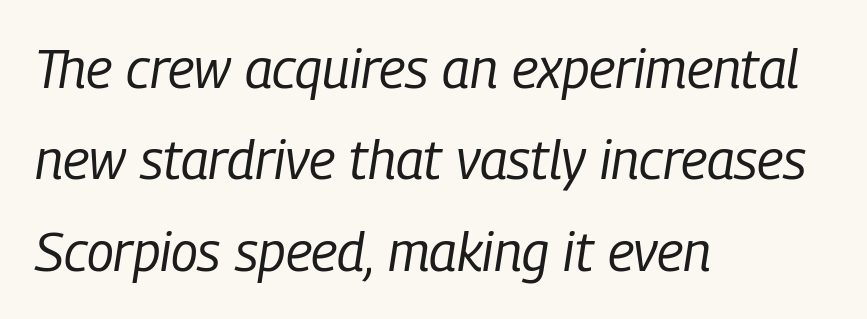
The image shows 54 px regular-weight, condensed type, italic (leaning right); set left-aligned, normal line spacing (1.69x), normal letter spacing, not underlined; low stroke contrast and a medium x-height.
